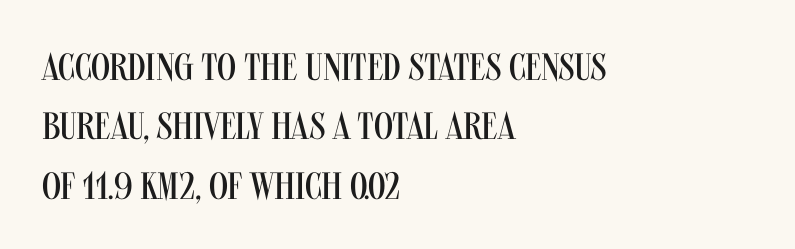
The image shows 38 px regular-weight, condensed sans-serif type, upright; set left-aligned, normal line spacing (1.56x), normal letter spacing, not underlined; medium stroke contrast and a large x-height.
